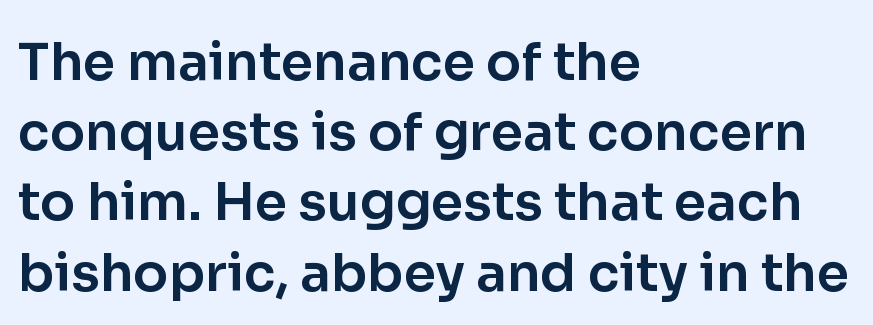
This sample has the flowing, uneven cadence of proportional lettering. Serifs: no, the terminals of the letterforms are clean. One-word summary of the alignment: left. Rule under the text: the space is simply empty. Ascenders rise straight up at ninety degrees.
